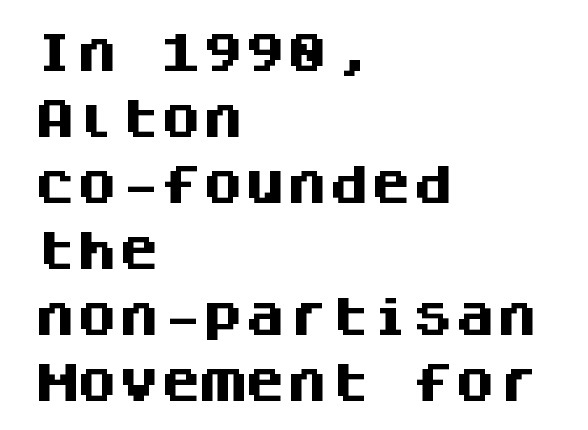
{"serif": "no", "italic": "no", "bold": "yes", "weight": "heavy", "width": "normal", "stroke_contrast": "medium", "x_height": "large", "monospaced": "yes", "underline": "no", "align": "left", "line_spacing": "normal", "line_spacing_ratio": 1.57, "letter_spacing": "normal", "letter_spacing_em": 0.0, "glyph_px": 42}
